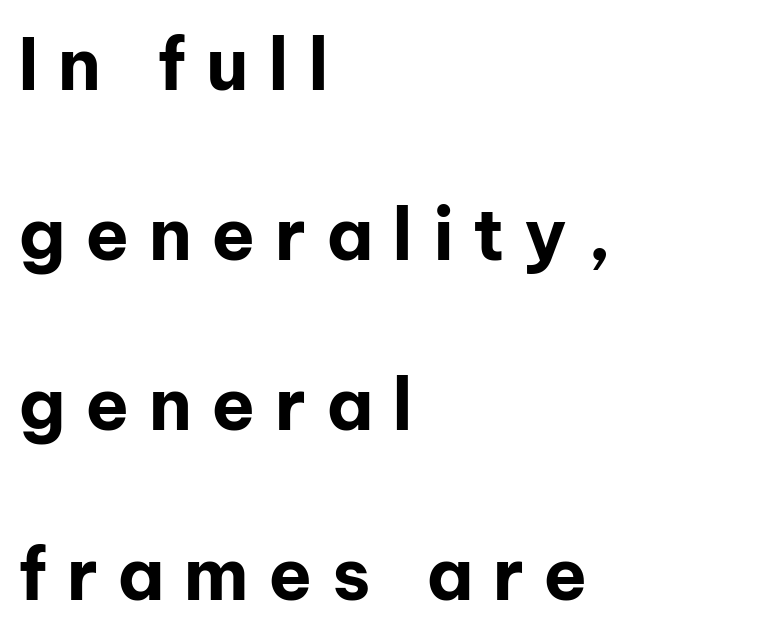
Q: Is the text bold? A: Yes.
Q: Is the text italic (slanted)? A: No, it is upright.
Q: Is the typeface a serif or a sans-serif typeface? A: Sans-serif.
Q: Is the text underlined? A: No.
Q: How is the paragraph aligned? A: Left-aligned.
Q: Is the spacing between letters normal or unusually wide? A: Unusually wide.
Q: Is the spacing between lines tight, normal or loose? A: Loose.
Q: Width (condensed, normal, or wide)? A: Normal.
Q: Stroke contrast? A: Low.
Q: x-height? A: Medium.
Q: Monospaced? A: No.
